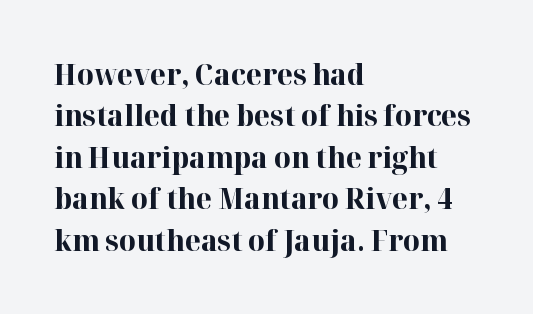
{"serif": "yes", "italic": "no", "bold": "yes", "weight": "bold", "width": "normal", "stroke_contrast": "high", "x_height": "medium", "monospaced": "no", "underline": "no", "align": "left", "line_spacing": "normal", "line_spacing_ratio": 1.43, "letter_spacing": "normal", "letter_spacing_em": 0.0, "glyph_px": 29}
